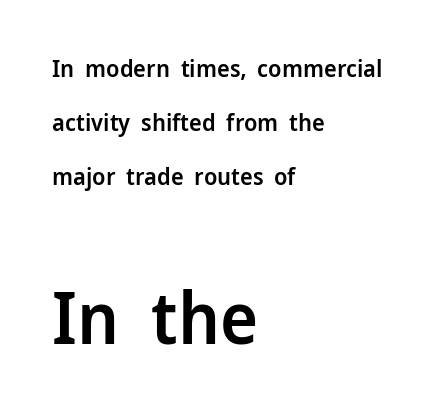
Q: Is the text bold? A: Semi-bold.
Q: Is the text italic (slanted)? A: No, it is upright.
Q: Is the typeface a serif or a sans-serif typeface? A: Sans-serif.
Q: Is the text underlined? A: No.
Q: How is the paragraph aligned? A: Left-aligned.
Q: Is the spacing between letters normal or unusually wide? A: Normal.
Q: Is the spacing between lines tight, normal or loose? A: Loose.
Q: Which block of text is set in a larger size, the first (top) or the second (bottom)? A: The second (bottom) one.
Q: Width (condensed, normal, or wide)? A: Normal.
Q: Stroke contrast? A: Low.
Q: x-height? A: Medium.
Q: Monospaced? A: No.
